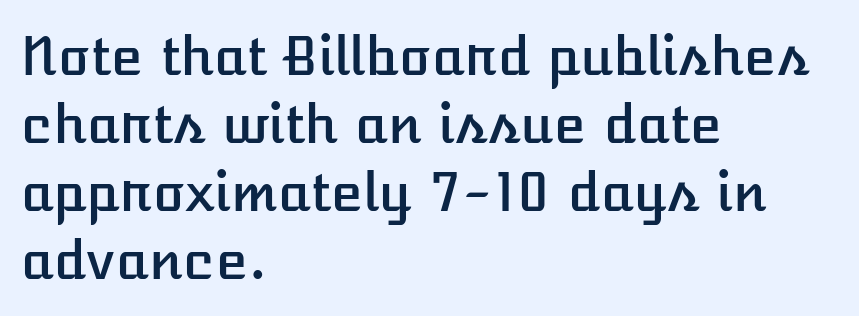
{"italic": "no", "width": "normal", "stroke_contrast": "low", "x_height": "medium", "monospaced": "no", "underline": "no", "align": "left", "line_spacing": "normal", "line_spacing_ratio": 1.28, "letter_spacing": "normal", "letter_spacing_em": 0.0, "glyph_px": 53}
